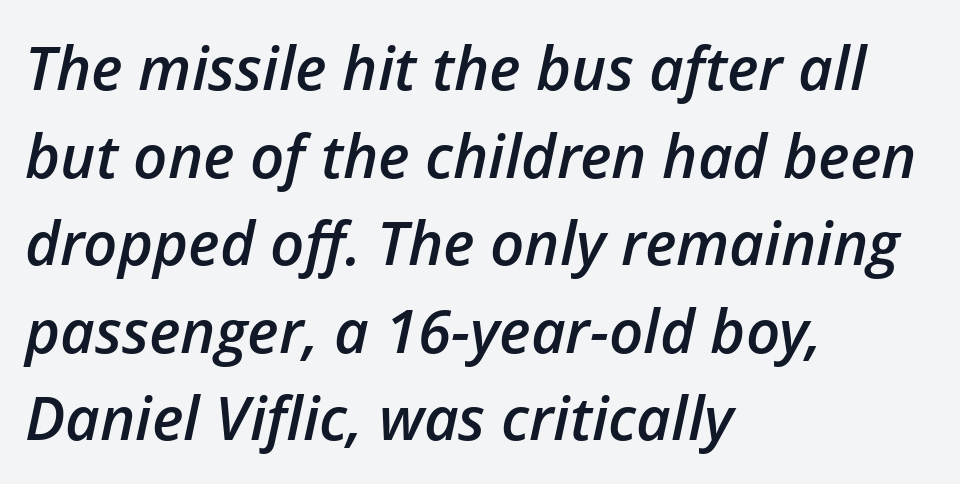
The image shows 60 px semibold type, italic (leaning right); set left-aligned, normal line spacing (1.46x), normal letter spacing, not underlined; low stroke contrast and a medium x-height.
